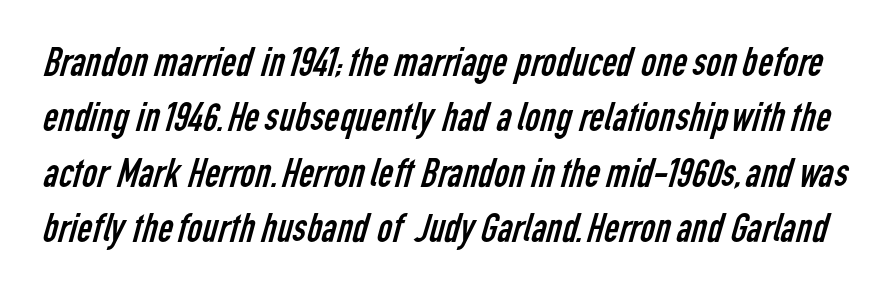
The letters look calm and open, with moderate or lighter stems. Is this a fixed-width face? No — the glyphs have proportional, varying widths. Observe the ordinary spacing: letters are neighbours, not strangers. This block has exactly the height ordinary leading produces.
